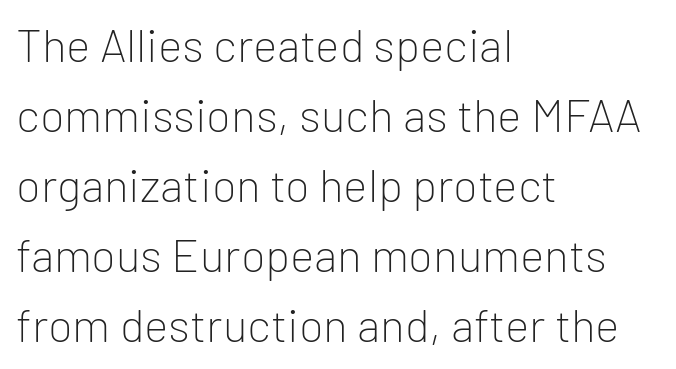
The image shows 46 px light sans-serif type, upright; set left-aligned, normal line spacing (1.52x), normal letter spacing, not underlined; low stroke contrast and a medium x-height.
